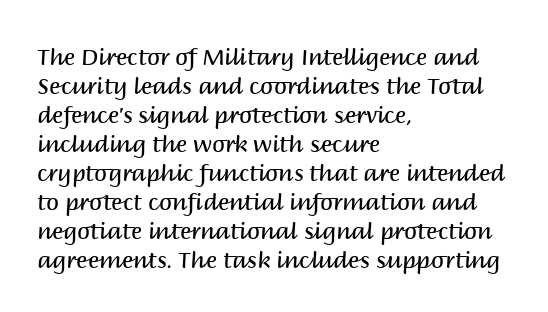
{"bold": "no", "underline": "no", "align": "left", "line_spacing": "normal", "line_spacing_ratio": 1.26, "letter_spacing": "normal", "letter_spacing_em": 0.0, "glyph_px": 23}
